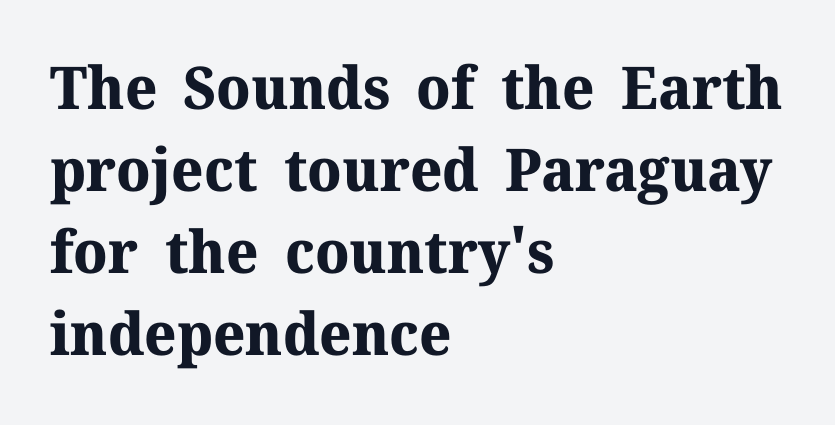
The compositor pushed each line to the left boundary. A typesetter would label this face a serif. Horizontal bands of white between lines are of average thickness. The string is rendered with underlining switched off.
